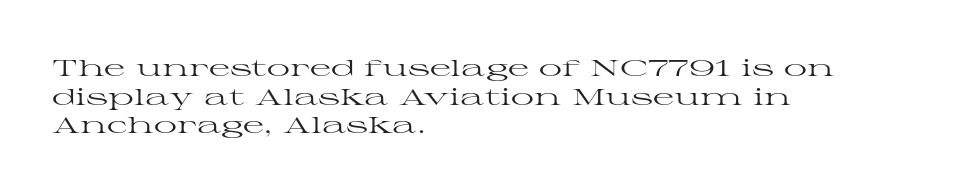
The lines sit at an ordinary, default distance from one another. The text block is weighted toward the left margin, trailing off unevenly rightward. Tracking value appears to be zero — textbook default spacing. Has an underline been added? It has not. Stroke mass is kept to a normal reading level or below.
